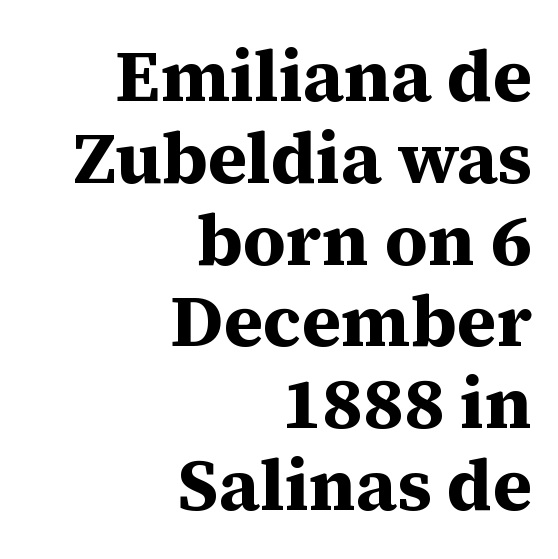
Q: Is the text bold? A: Yes.
Q: Is the text italic (slanted)? A: No, it is upright.
Q: Is the typeface a serif or a sans-serif typeface? A: Serif.
Q: Is the text underlined? A: No.
Q: How is the paragraph aligned? A: Right-aligned.
Q: Is the spacing between letters normal or unusually wide? A: Normal.
Q: Is the spacing between lines tight, normal or loose? A: Tight.
Q: Width (condensed, normal, or wide)? A: Normal.
Q: Stroke contrast? A: Medium.
Q: x-height? A: Medium.
Q: Monospaced? A: No.
